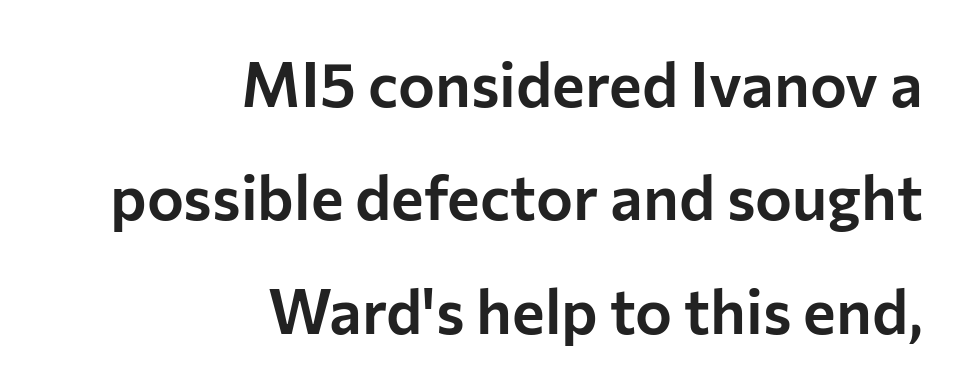
{"serif": "no", "italic": "no", "width": "normal", "stroke_contrast": "low", "x_height": "medium", "monospaced": "no", "underline": "no", "align": "right", "line_spacing_ratio": 1.83, "letter_spacing": "normal", "letter_spacing_em": 0.0, "glyph_px": 62}
